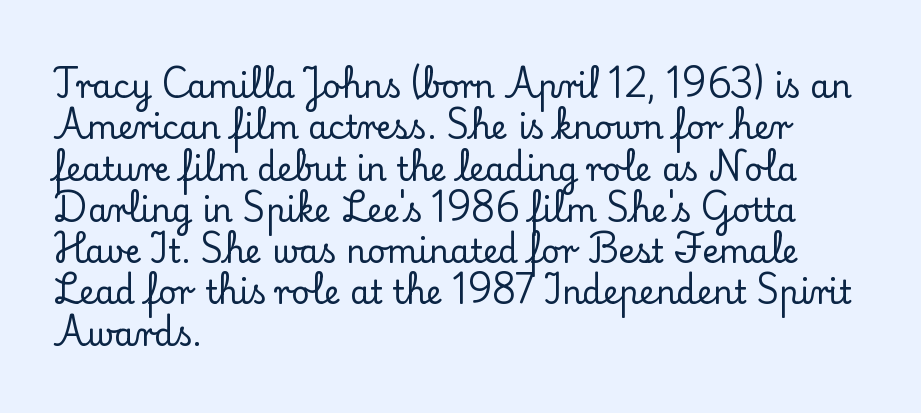
The image shows 32 px serif type, upright; set left-aligned, normal line spacing (1.29x), normal letter spacing, not underlined; low stroke contrast and a small x-height.
